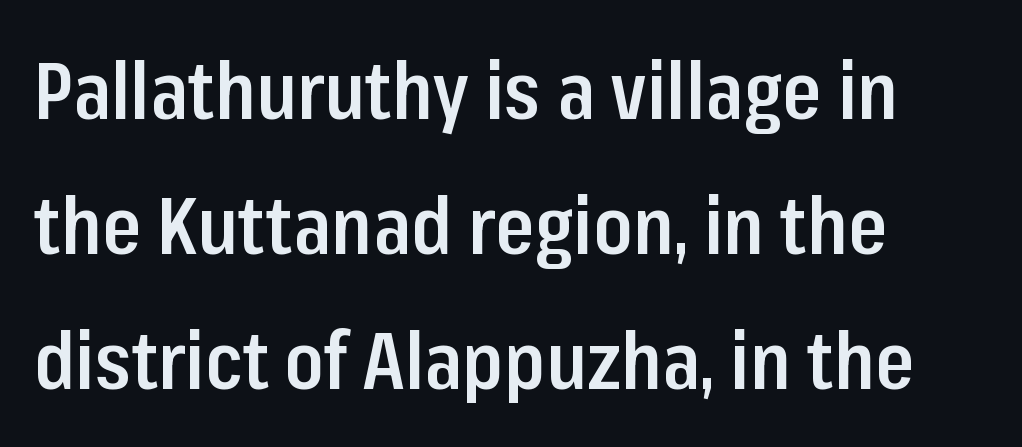
Glyph-to-glyph distance matches everyday printed text. Nobody drew a line under any word here. Horizontal alignment here is leftward, the default for most running prose. Spacing verdict: proportional, widths tailored to each character. If you drew a line through each stem, it would be perfectly vertical. A somewhat darkened texture: the type is semibold rather than bold.
